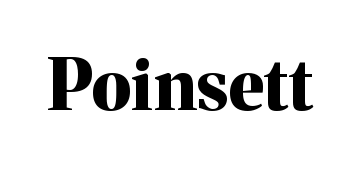
Q: Is the text bold? A: Yes.
Q: Is the text italic (slanted)? A: No, it is upright.
Q: Is the typeface a serif or a sans-serif typeface? A: Serif.
Q: Is the text underlined? A: No.
Q: Is the spacing between letters normal or unusually wide? A: Normal.
Q: Width (condensed, normal, or wide)? A: Normal.
Q: Stroke contrast? A: Medium.
Q: x-height? A: Medium.
Q: Monospaced? A: No.
